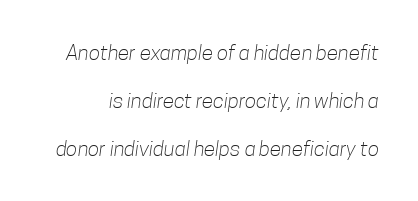
The image shows 21 px text type; set loose line spacing (2.28x), normal letter spacing, not underlined.
